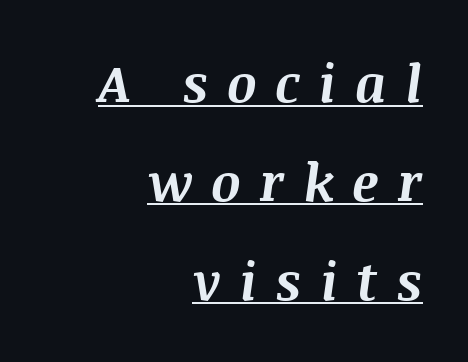
Q: Is the text bold? A: Yes.
Q: Is the text italic (slanted)? A: Yes, it leans right by about 8 degrees.
Q: Is the text underlined? A: Yes.
Q: How is the paragraph aligned? A: Right-aligned.
Q: Is the spacing between letters normal or unusually wide? A: Unusually wide.
Q: Is the spacing between lines tight, normal or loose? A: Loose.
Q: Width (condensed, normal, or wide)? A: Normal.
Q: Stroke contrast? A: Medium.
Q: x-height? A: Large.
Q: Monospaced? A: No.
